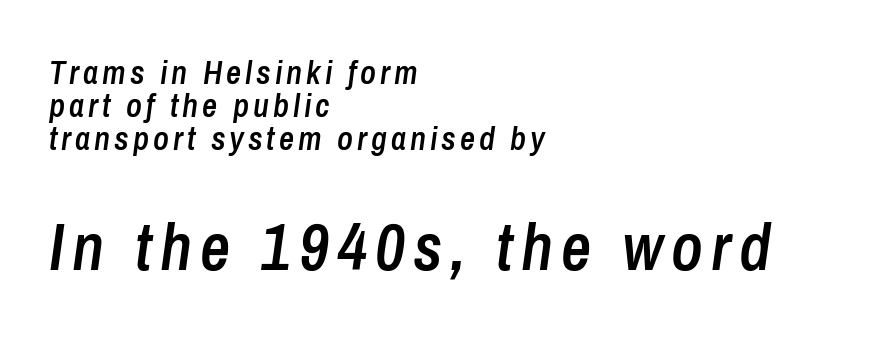
{"italic": "yes", "lean": "right", "slant_degrees": 8, "bold": "semi", "weight": "semibold", "width": "condensed", "stroke_contrast": "low", "x_height": "medium", "monospaced": "no", "underline": "no", "align": "left", "line_spacing": "tight", "line_spacing_ratio": 1.0, "larger_block": "second", "size_ratio": 2.0, "glyph_px": 66}
